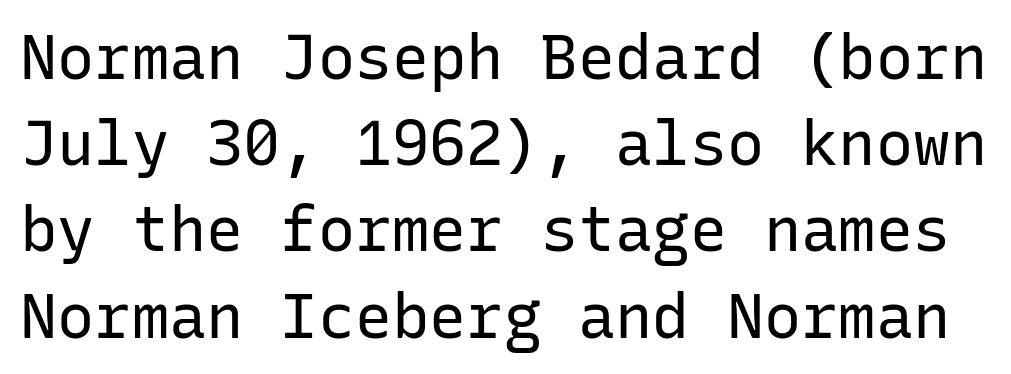
{"serif": "no", "italic": "no", "bold": "no", "weight": "regular", "width": "normal", "stroke_contrast": "low", "x_height": "medium", "monospaced": "yes", "underline": "no", "line_spacing": "normal", "line_spacing_ratio": 1.39, "letter_spacing": "normal", "letter_spacing_em": 0.0, "glyph_px": 62}
